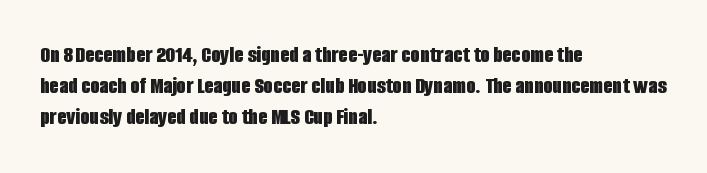
Q: Is the text bold? A: Yes.
Q: Is the text italic (slanted)? A: No, it is upright.
Q: Is the text underlined? A: No.
Q: How is the paragraph aligned? A: Left-aligned.
Q: Is the spacing between letters normal or unusually wide? A: Normal.
Q: Is the spacing between lines tight, normal or loose? A: Normal.
